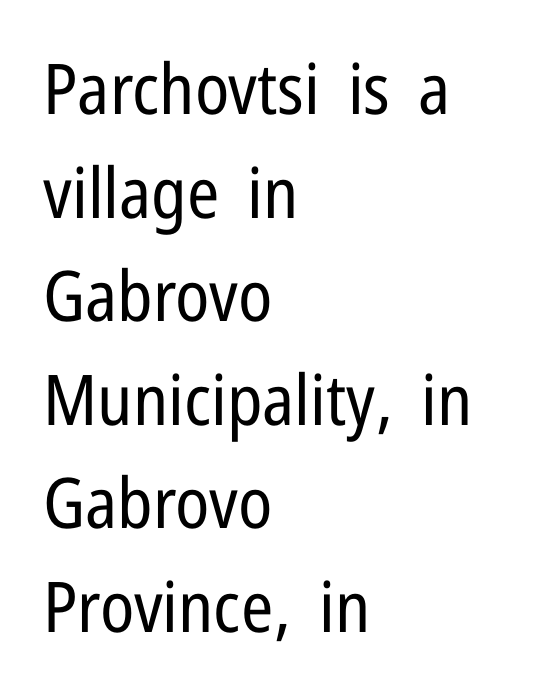
Q: Is the text bold? A: No.
Q: Is the text italic (slanted)? A: No, it is upright.
Q: Is the typeface a serif or a sans-serif typeface? A: Sans-serif.
Q: Is the text underlined? A: No.
Q: How is the paragraph aligned? A: Left-aligned.
Q: Is the spacing between letters normal or unusually wide? A: Normal.
Q: Is the spacing between lines tight, normal or loose? A: Normal.
Q: Width (condensed, normal, or wide)? A: Condensed.
Q: Stroke contrast? A: Low.
Q: x-height? A: Medium.
Q: Monospaced? A: No.
